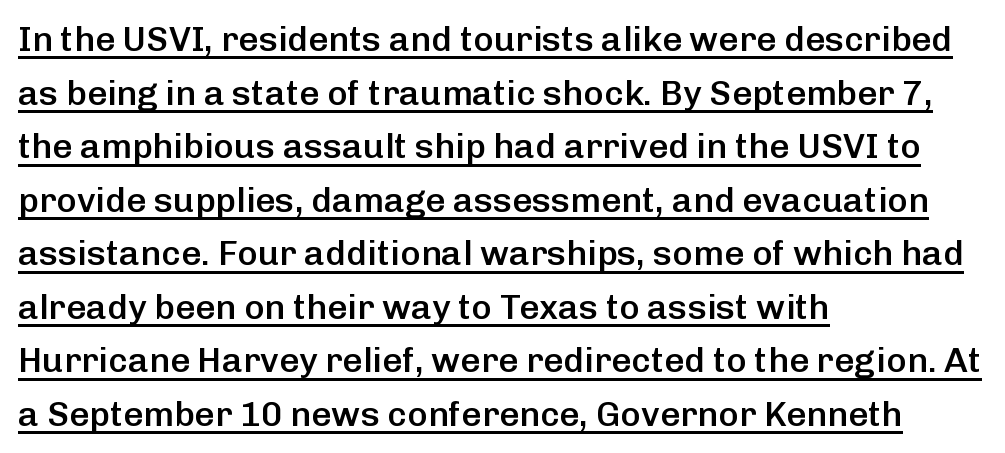
The image shows 35 px semibold sans-serif type, upright; set left-aligned, normal line spacing (1.53x), normal letter spacing, underlined; low stroke contrast and a medium x-height.
